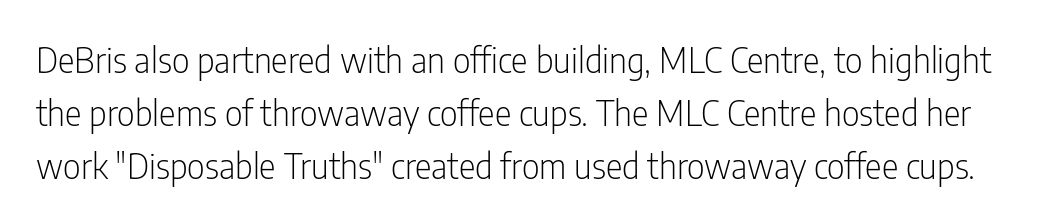
Q: Is the text bold? A: No.
Q: Is the text italic (slanted)? A: No, it is upright.
Q: Is the typeface a serif or a sans-serif typeface? A: Sans-serif.
Q: Is the text underlined? A: No.
Q: Is the spacing between letters normal or unusually wide? A: Normal.
Q: Is the spacing between lines tight, normal or loose? A: Normal.
Q: Width (condensed, normal, or wide)? A: Condensed.
Q: Stroke contrast? A: Low.
Q: x-height? A: Medium.
Q: Monospaced? A: No.
